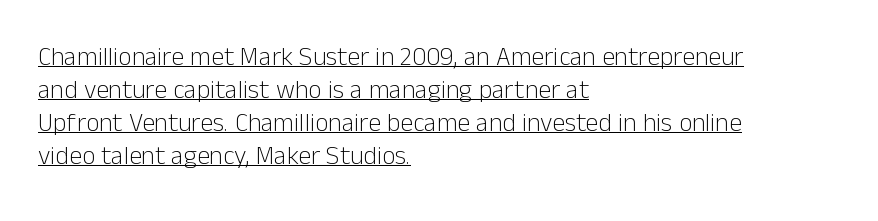
The image shows 26 px text type, upright; set left-aligned, normal line spacing (1.27x), normal letter spacing, underlined.
